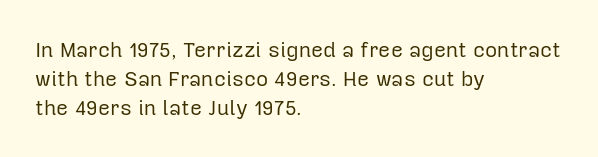
The image shows 21 px text type, upright; set left-aligned, normal line spacing (1.37x), normal letter spacing, not underlined.
